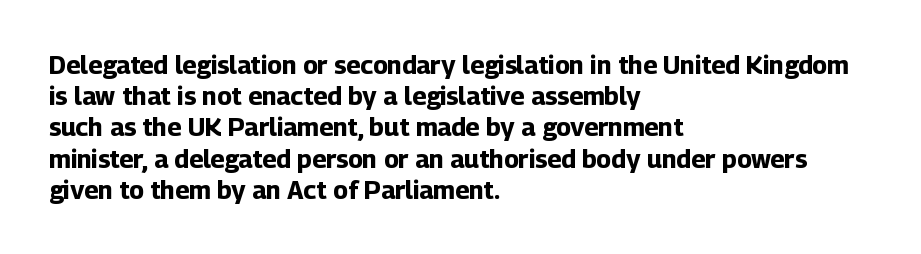
{"italic": "no", "bold": "yes", "underline": "no", "align": "left", "line_spacing": "normal", "line_spacing_ratio": 1.25, "letter_spacing": "normal", "letter_spacing_em": 0.0, "glyph_px": 25}
